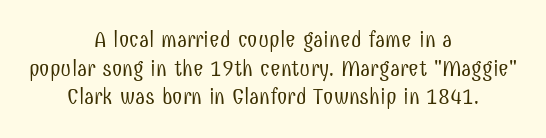
In CSS terms this would be text-align: center. Vertically, the passage feels balanced, rows spaced as you'd expect. The letterforms sit at book weight or below. The lettering stays uniformly vertical, giving the passage a roman look. The specimen omits any rule beneath the text block's lines.
